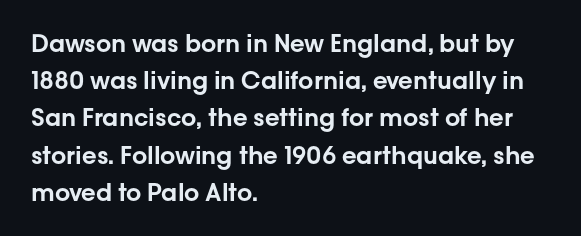
The image shows 24 px text type, upright; set left-aligned, normal line spacing (1.55x), normal letter spacing, not underlined.
